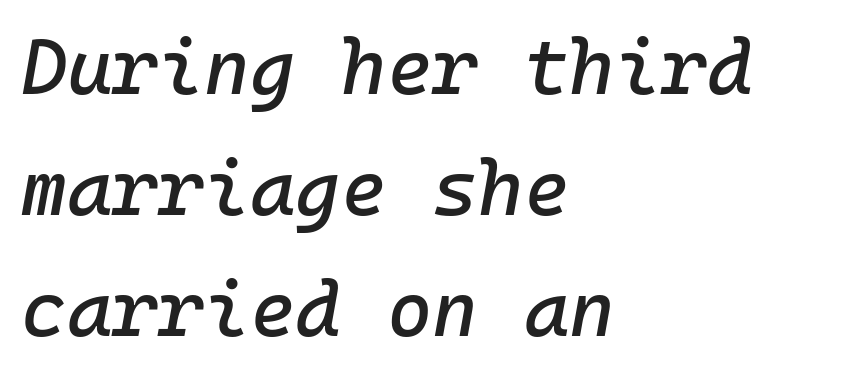
The image shows 78 px text type, italic (leaning right), monospaced; set left-aligned, normal line spacing (1.55x), normal letter spacing, not underlined; low stroke contrast and a medium x-height.
